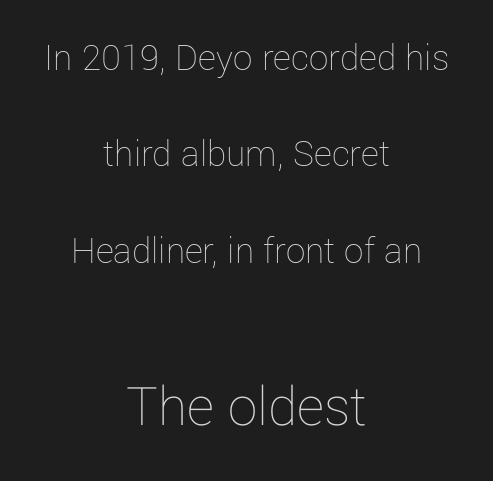
{"italic": "no", "bold": "no", "weight": "thin", "width": "normal", "stroke_contrast": "low", "x_height": "medium", "monospaced": "no", "underline": "no", "align": "center", "line_spacing": "loose", "line_spacing_ratio": 2.47, "letter_spacing": "normal", "letter_spacing_em": 0.0, "larger_block": "second", "size_ratio": 1.51, "glyph_px": 59}
